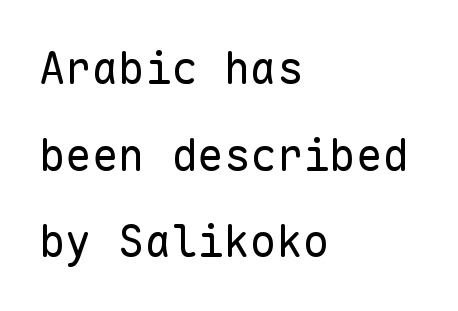
Does extra space separate the letters? No, they use regular spacing. Caption: face not bold, strokes unweighted. You can tell it's not italic because the verticals are truly vertical. The letters march in equal steps, a hallmark of fixed-pitch type. The face used here is a sans, in the tradition of grotesques and geometrics. Check under the words: just untouched page.
